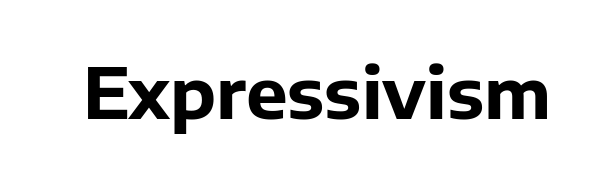
What kind of face is this? One without serifs — a sans. Standard letterfit; no display-style spreading of the glyphs. Each letter keeps its own natural width here, so spacing adapts to shape. Upright lettering throughout. Letters rest on an invisible, unmarked baseline.
